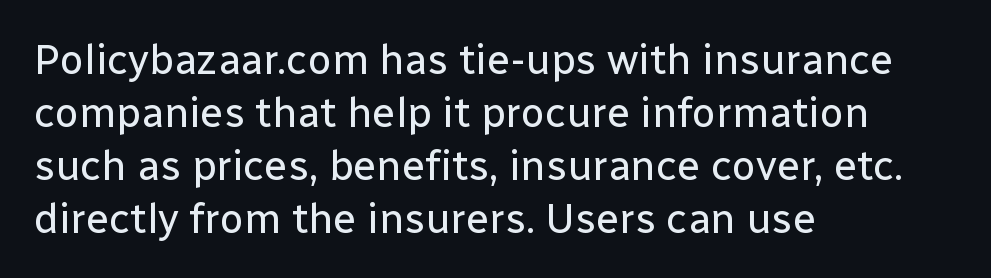
Q: Is the text bold? A: No.
Q: Is the text italic (slanted)? A: No, it is upright.
Q: Is the typeface a serif or a sans-serif typeface? A: Sans-serif.
Q: Is the text underlined? A: No.
Q: How is the paragraph aligned? A: Left-aligned.
Q: Is the spacing between letters normal or unusually wide? A: Normal.
Q: Is the spacing between lines tight, normal or loose? A: Normal.
Q: Width (condensed, normal, or wide)? A: Normal.
Q: Stroke contrast? A: Low.
Q: x-height? A: Medium.
Q: Monospaced? A: No.
